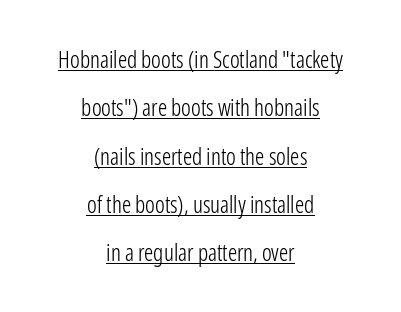
The line-height multiplier appears high, well above default. In CSS terms this would be text-align: center. Every character sits straight up, as roman type does. Compared with a typical body face, this is equally light or lighter still. Descenders here cross a horizontal rule under the line.
